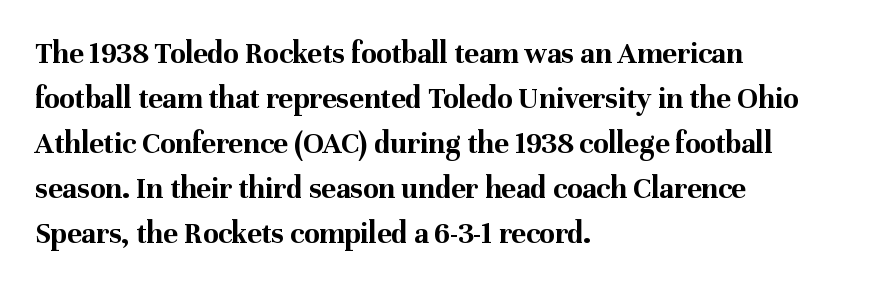
Q: Is the text bold? A: Yes.
Q: Is the text italic (slanted)? A: No, it is upright.
Q: Is the typeface a serif or a sans-serif typeface? A: Serif.
Q: Is the text underlined? A: No.
Q: How is the paragraph aligned? A: Left-aligned.
Q: Is the spacing between letters normal or unusually wide? A: Normal.
Q: Is the spacing between lines tight, normal or loose? A: Normal.
Q: Width (condensed, normal, or wide)? A: Normal.
Q: Stroke contrast? A: Medium.
Q: x-height? A: Medium.
Q: Monospaced? A: No.
